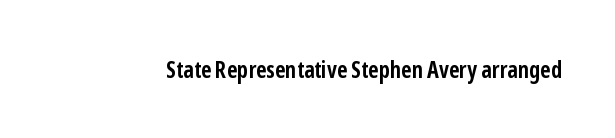
Q: Is the text bold? A: Yes.
Q: Is the text italic (slanted)? A: No, it is upright.
Q: Is the text underlined? A: No.
Q: Is the spacing between letters normal or unusually wide? A: Normal.
